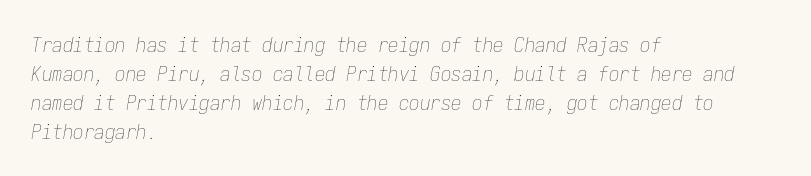
Compared with a typical body face, this is equally light or lighter still. Underline: absent. An italicized treatment has been applied to the whole sample. Tracking here is standard; glyphs follow each other at the usual distance.
